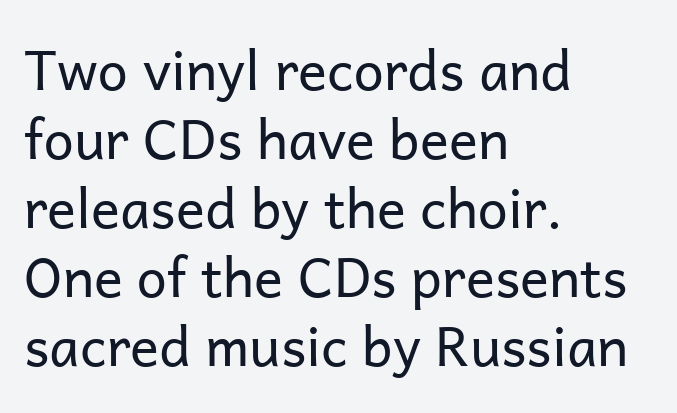
Q: Is the text bold? A: No.
Q: Is the text italic (slanted)? A: No, it is upright.
Q: Is the typeface a serif or a sans-serif typeface? A: Sans-serif.
Q: Is the text underlined? A: No.
Q: How is the paragraph aligned? A: Left-aligned.
Q: Is the spacing between letters normal or unusually wide? A: Normal.
Q: Is the spacing between lines tight, normal or loose? A: Normal.
Q: Width (condensed, normal, or wide)? A: Normal.
Q: Stroke contrast? A: Low.
Q: x-height? A: Medium.
Q: Monospaced? A: No.
